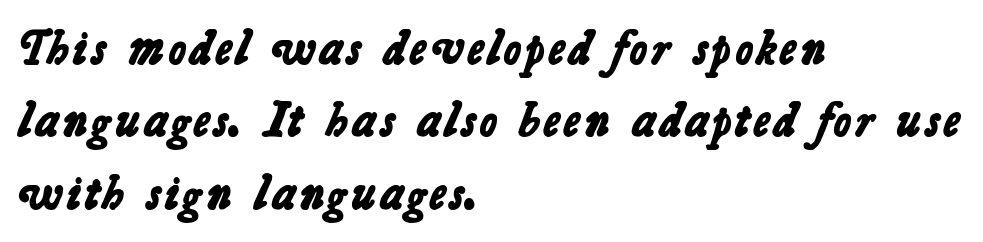
Q: Is the text bold? A: Yes.
Q: Is the typeface a serif or a sans-serif typeface? A: Sans-serif.
Q: Is the text underlined? A: No.
Q: How is the paragraph aligned? A: Left-aligned.
Q: Is the spacing between letters normal or unusually wide? A: Normal.
Q: Is the spacing between lines tight, normal or loose? A: Normal.
Q: Width (condensed, normal, or wide)? A: Normal.
Q: Stroke contrast? A: Low.
Q: x-height? A: Medium.
Q: Monospaced? A: No.
